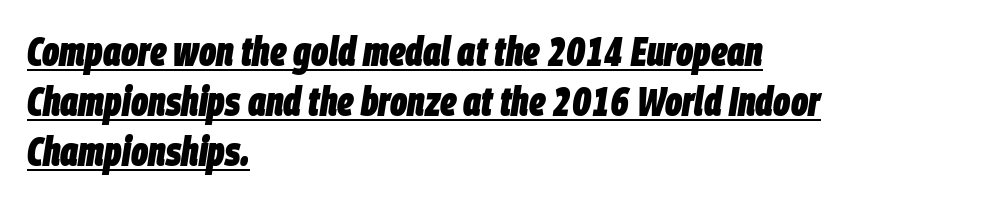
What's the leading like? Ordinary, nothing unusual. The rendering uses the underline text-decoration. There's an unmistakable incline to the writing here. Spacing verdict: proportional, widths tailored to each character. Weight: bold. Compared with a centered layout, this one pins lines to the left instead.
